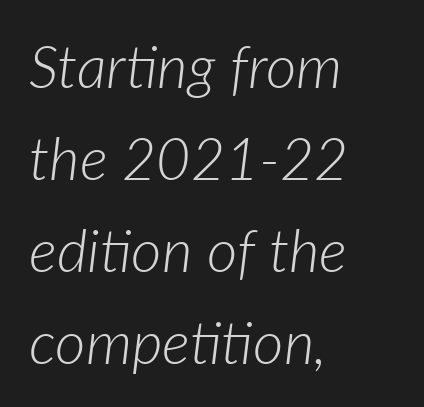
Default kerning and tracking; the words read as compact shapes. This sample uses an oblique cut, with every glyph tilted off the vertical. Clear beneath every line of the passage. Every row of glyphs begins at an identical x-position on the left.
